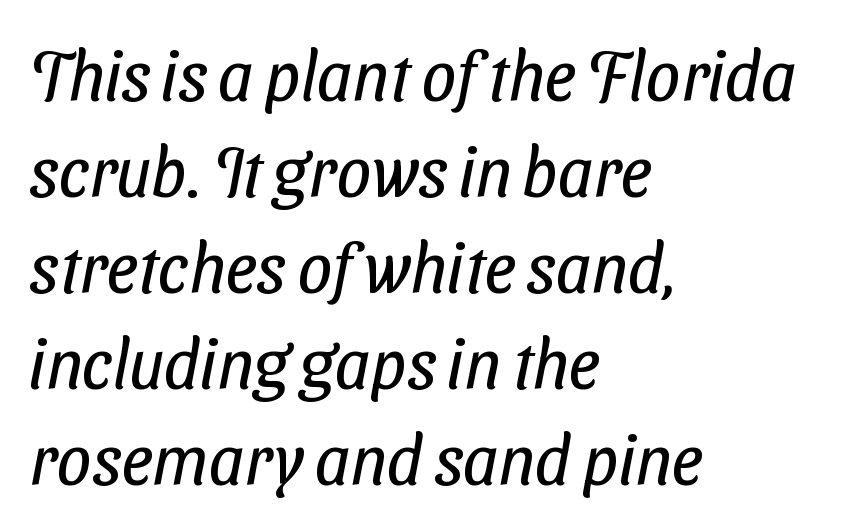
Are there feet on the stems? There aren't — it's a sans. The passage shown has conventional tracking throughout. The compositor pushed each line to the left boundary. The space directly below the letters is spotless.
